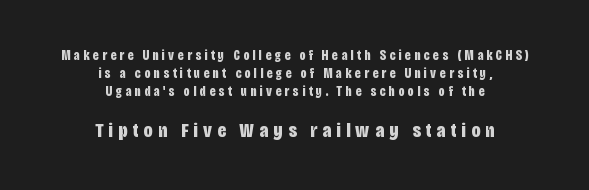
{"italic": "no", "bold": "yes", "underline": "no", "align": "center", "line_spacing": "normal", "line_spacing_ratio": 1.3, "letter_spacing": "wide", "letter_spacing_em": 0.25, "larger_block": "second", "size_ratio": 1.5, "glyph_px": 21}
